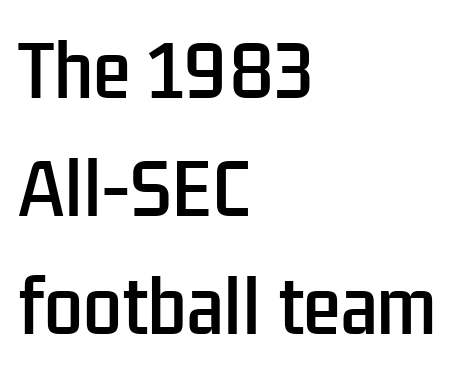
{"serif": "no", "italic": "no", "width": "condensed", "stroke_contrast": "low", "x_height": "medium", "monospaced": "no", "underline": "no", "align": "left", "line_spacing_ratio": 1.71, "letter_spacing": "normal", "letter_spacing_em": 0.0, "glyph_px": 69}
